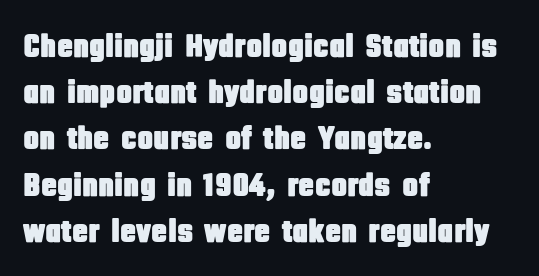
The image shows 33 px condensed sans-serif type, upright; set left-aligned, normal line spacing (1.4x), normal letter spacing, not underlined; low stroke contrast and a large x-height.
